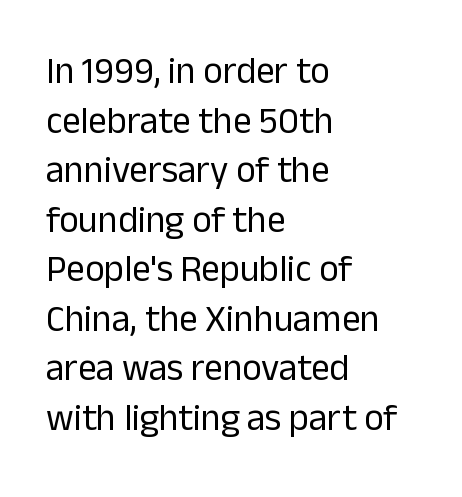
{"serif": "no", "italic": "no", "bold": "no", "weight": "regular", "width": "normal", "stroke_contrast": "low", "x_height": "medium", "monospaced": "no", "underline": "no", "align": "left", "line_spacing": "normal", "line_spacing_ratio": 1.34, "letter_spacing": "normal", "letter_spacing_em": 0.0, "glyph_px": 37}
